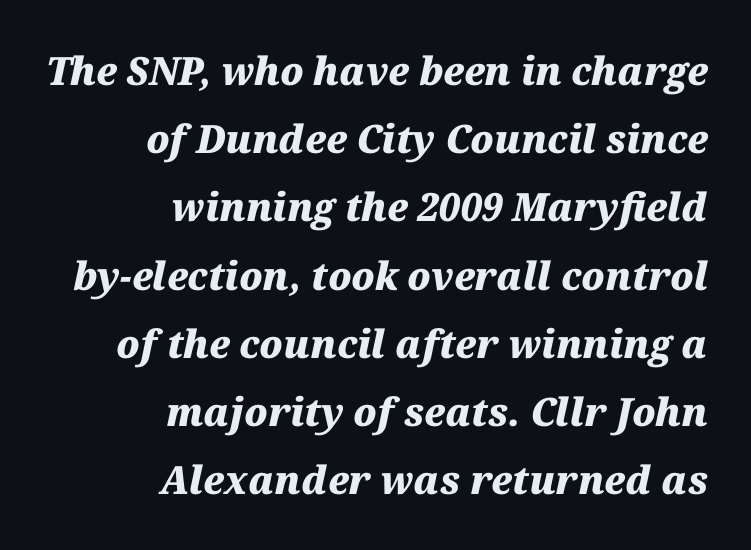
Q: Is the text bold? A: Yes.
Q: Is the text italic (slanted)? A: Yes, it leans right by about 12 degrees.
Q: Is the text underlined? A: No.
Q: How is the paragraph aligned? A: Right-aligned.
Q: Is the spacing between letters normal or unusually wide? A: Normal.
Q: Width (condensed, normal, or wide)? A: Normal.
Q: Stroke contrast? A: Medium.
Q: x-height? A: Medium.
Q: Monospaced? A: No.
